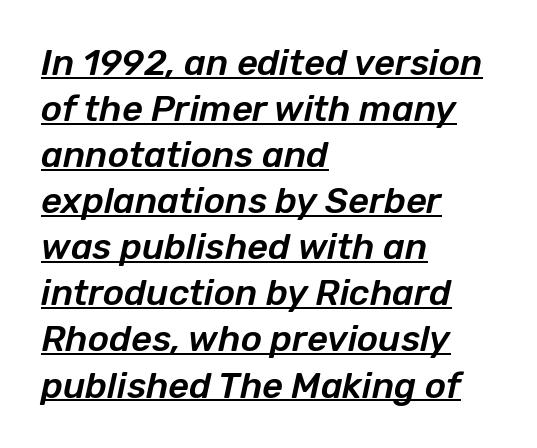
The text block is weighted toward the left margin, trailing off unevenly rightward. In designer terms, the underline attribute is active on this setting. Leading: standard. The passage shown leans; its letterforms are oblique. The rendering keeps characters at their native spacing.
